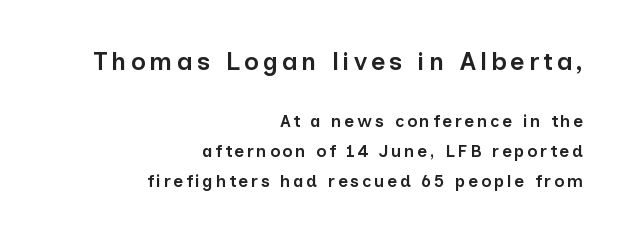
The image shows 25 px text type, upright; set right-aligned, line spacing 1.77x, not underlined; the first (top) block is 1.47x larger.
